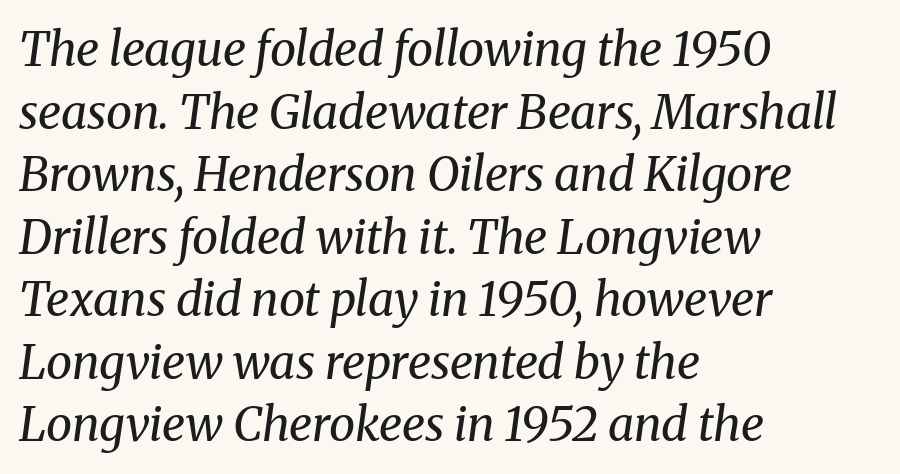
The image shows 47 px regular-weight serif type, italic (leaning right); set left-aligned, normal line spacing (1.33x), normal letter spacing, not underlined; medium stroke contrast and a medium x-height.
